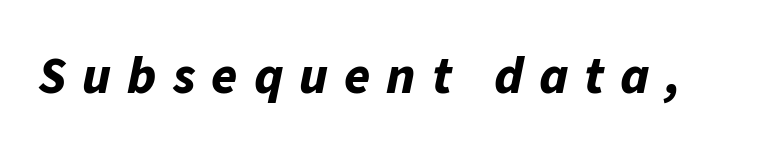
Q: Is the text bold? A: Yes.
Q: Is the text italic (slanted)? A: Yes, it leans right by about 11 degrees.
Q: Is the text underlined? A: No.
Q: Is the spacing between letters normal or unusually wide? A: Unusually wide.
Q: Width (condensed, normal, or wide)? A: Normal.
Q: Stroke contrast? A: Low.
Q: x-height? A: Medium.
Q: Monospaced? A: No.
